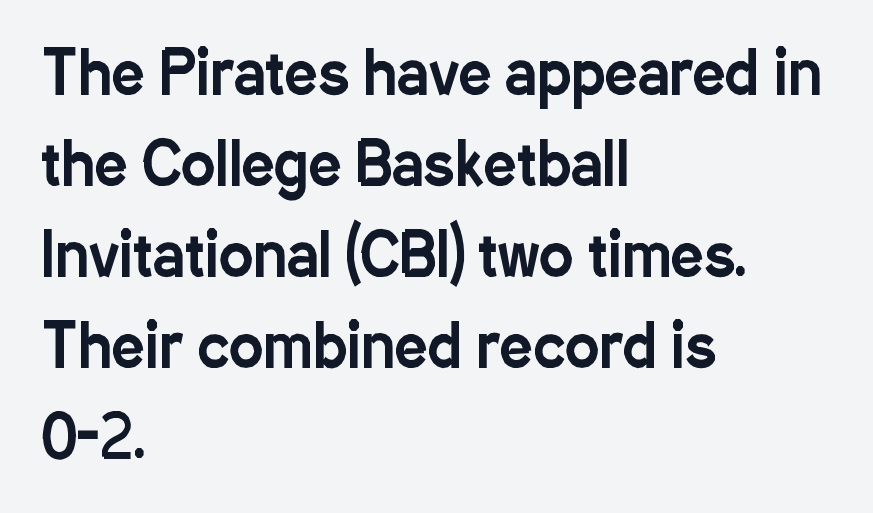
Q: Is the text italic (slanted)? A: No, it is upright.
Q: Is the typeface a serif or a sans-serif typeface? A: Sans-serif.
Q: Is the text underlined? A: No.
Q: How is the paragraph aligned? A: Left-aligned.
Q: Is the spacing between letters normal or unusually wide? A: Normal.
Q: Is the spacing between lines tight, normal or loose? A: Normal.
Q: Width (condensed, normal, or wide)? A: Condensed.
Q: Stroke contrast? A: Low.
Q: x-height? A: Medium.
Q: Monospaced? A: No.
